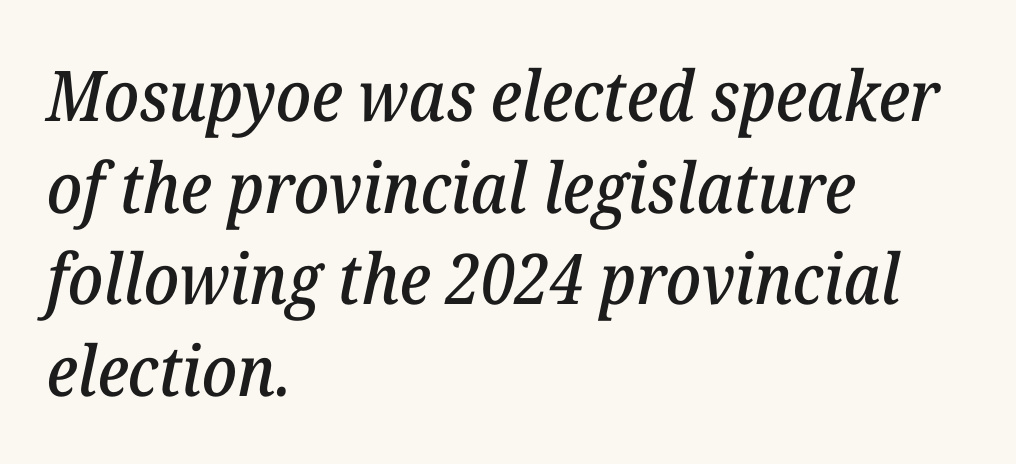
The rendering uses natural spacing where letterforms have individual widths. A student would call this left alignment; a typographer would say flush left, rag right. Every character sits at an angle, as italics do. One glance says typical: line gaps are just what's usual. Rule under the text: the space is simply empty. Tracking here is standard; glyphs follow each other at the usual distance.
